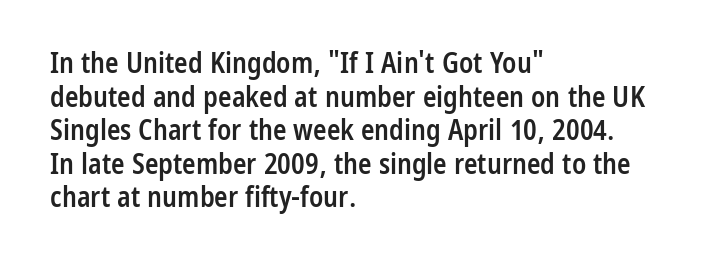
Q: Is the text bold? A: Semi-bold.
Q: Is the text italic (slanted)? A: No, it is upright.
Q: Is the typeface a serif or a sans-serif typeface? A: Sans-serif.
Q: Is the text underlined? A: No.
Q: How is the paragraph aligned? A: Left-aligned.
Q: Is the spacing between letters normal or unusually wide? A: Normal.
Q: Width (condensed, normal, or wide)? A: Condensed.
Q: Stroke contrast? A: Low.
Q: x-height? A: Medium.
Q: Monospaced? A: No.
